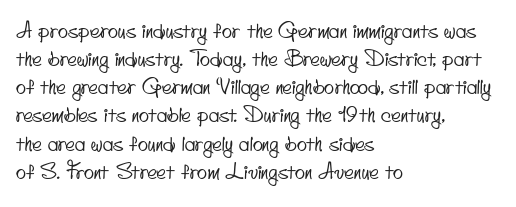
{"underline": "no", "align": "left", "line_spacing": "normal", "line_spacing_ratio": 1.34, "letter_spacing": "normal", "letter_spacing_em": 0.0, "glyph_px": 21}
